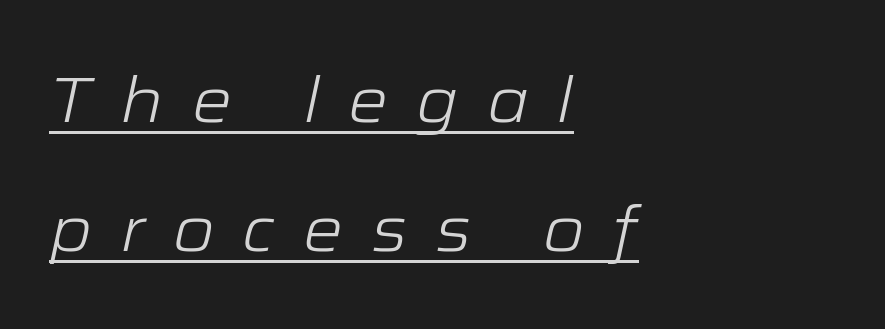
{"italic": "yes", "lean": "right", "slant_degrees": 12, "bold": "no", "weight": "light", "width": "wide", "stroke_contrast": "low", "x_height": "medium", "monospaced": "no", "underline": "yes", "align": "left", "line_spacing": "loose", "line_spacing_ratio": 2.01, "letter_spacing": "wide", "letter_spacing_em": 0.43, "glyph_px": 64}
